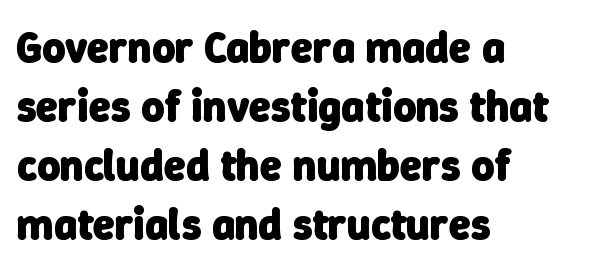
Q: Is the text bold? A: Yes.
Q: Is the typeface a serif or a sans-serif typeface? A: Sans-serif.
Q: Is the text underlined? A: No.
Q: How is the paragraph aligned? A: Left-aligned.
Q: Is the spacing between letters normal or unusually wide? A: Normal.
Q: Is the spacing between lines tight, normal or loose? A: Normal.
Q: Width (condensed, normal, or wide)? A: Normal.
Q: Stroke contrast? A: Low.
Q: x-height? A: Medium.
Q: Monospaced? A: No.
